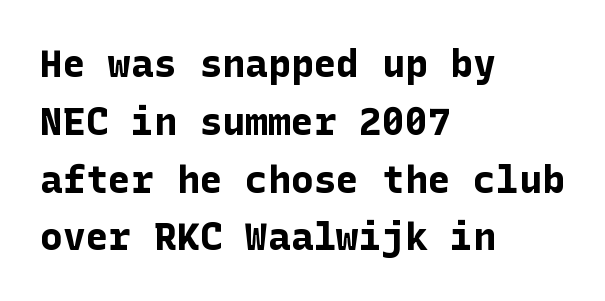
The image shows 38 px bold sans-serif type, upright; set left-aligned, normal line spacing (1.52x), normal letter spacing, not underlined; low stroke contrast and a medium x-height.
